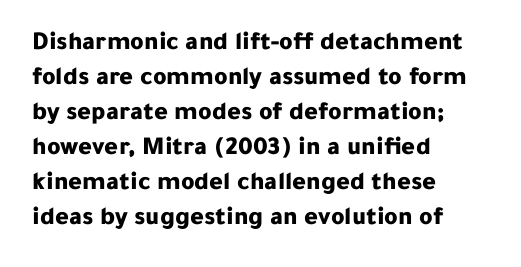
Spacing between characters is what you'd get straight out of the box. If you drew a line through each stem, it would be perfectly vertical. Which margin do the lines hug? The left one — the right edge is uneven. Leading: standard. Is the type bold? Yes — the strokes are clearly thick and heavy.
